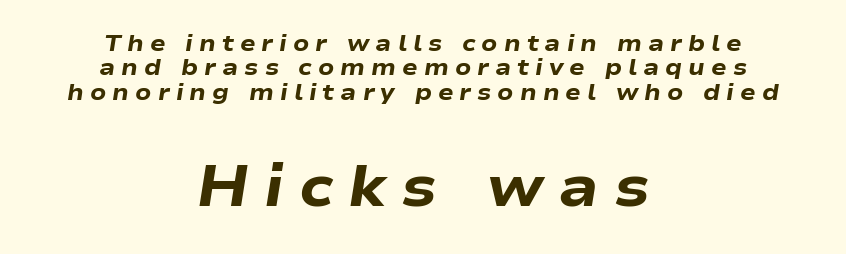
Q: Is the text bold? A: Yes.
Q: Is the text italic (slanted)? A: Yes, it leans right by about 9 degrees.
Q: Is the text underlined? A: No.
Q: How is the paragraph aligned? A: Centered.
Q: Is the spacing between letters normal or unusually wide? A: Unusually wide.
Q: Is the spacing between lines tight, normal or loose? A: Tight.
Q: Which block of text is set in a larger size, the first (top) or the second (bottom)? A: The second (bottom) one.
Q: Width (condensed, normal, or wide)? A: Wide.
Q: Stroke contrast? A: Low.
Q: x-height? A: Medium.
Q: Monospaced? A: No.
